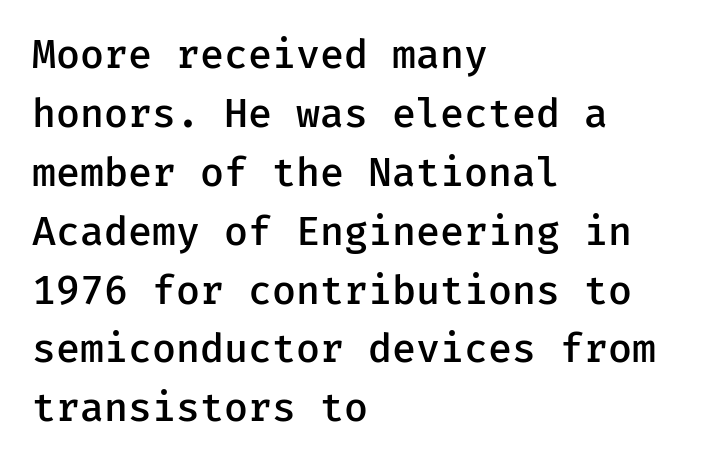
The image shows 39 px semibold sans-serif type, upright; set left-aligned, normal line spacing (1.51x), normal letter spacing, not underlined; low stroke contrast and a medium x-height.
